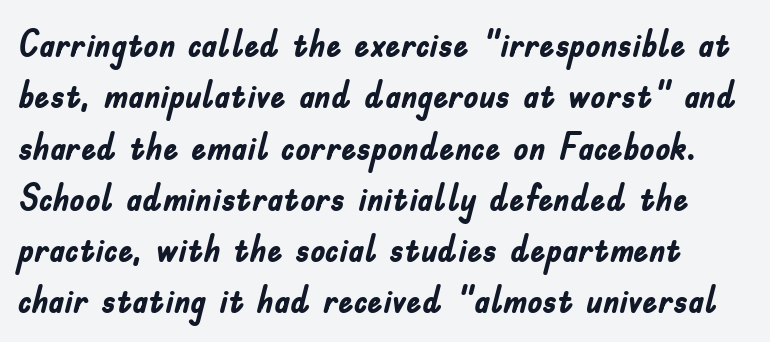
Check where the strokes stop: nothing finishes them off — pure sans. Typesetter's note: full bold, strokes at maximum text heaviness. A typesetter would call this zero additional tracking.
